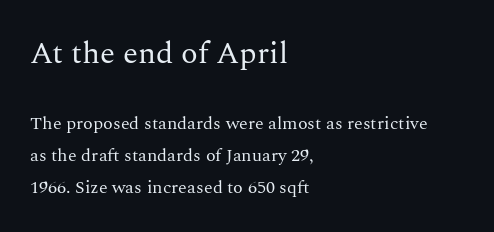
{"serif": "yes", "italic": "no", "bold": "no", "weight": "regular", "width": "normal", "stroke_contrast": "medium", "x_height": "medium", "monospaced": "no", "underline": "no", "align": "left", "line_spacing_ratio": 1.76, "letter_spacing": "normal", "letter_spacing_em": 0.0, "larger_block": "first", "size_ratio": 1.72, "glyph_px": 31}
